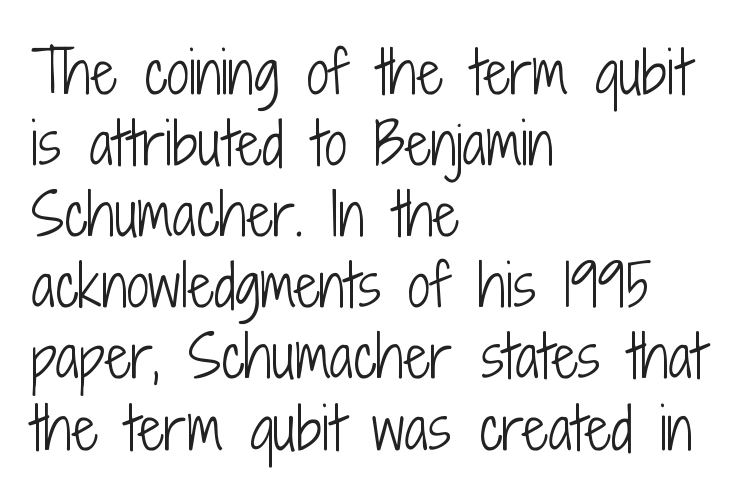
The line texture is even and compact thanks to regular tracking. Line beginnings align vertically; line endings do not. The typesetting does not lean heavy: it is not bold. The rows are spaced the way most documents space them.
